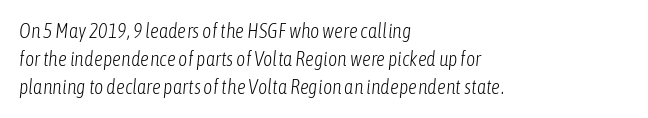
Q: Is the text bold? A: No.
Q: Is the text italic (slanted)? A: Yes, it leans right by about 6 degrees.
Q: Is the text underlined? A: No.
Q: How is the paragraph aligned? A: Left-aligned.
Q: Is the spacing between letters normal or unusually wide? A: Normal.
Q: Is the spacing between lines tight, normal or loose? A: Normal.
